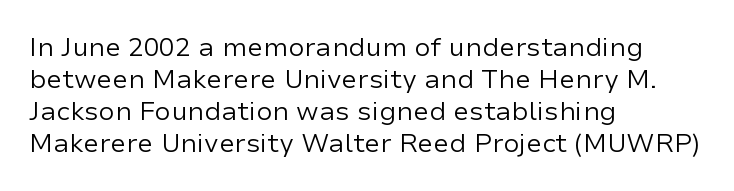
The image shows 26 px text type, upright; set left-aligned, line spacing 1.23x, normal letter spacing, not underlined.
